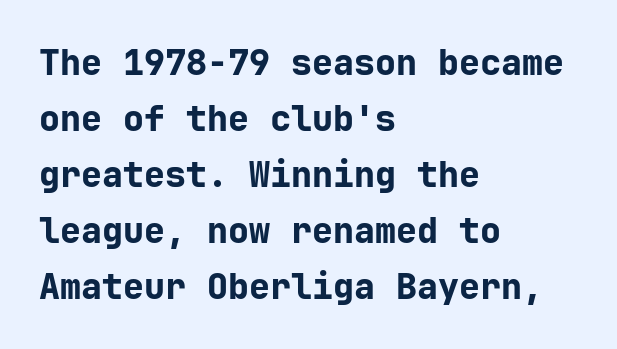
The image shows 35 px bold sans-serif type, upright; set left-aligned, normal line spacing (1.6x), normal letter spacing, not underlined; low stroke contrast and a medium x-height.
